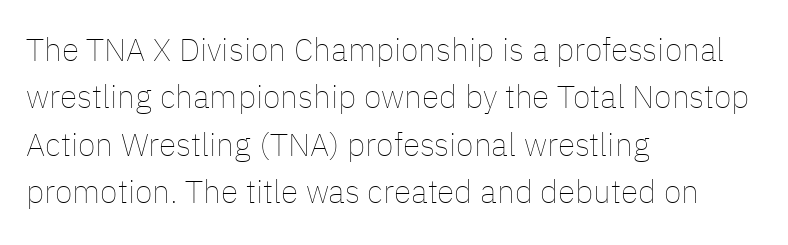
The image shows 32 px thin type, upright; set left-aligned, normal line spacing (1.48x), normal letter spacing, not underlined; low stroke contrast and a medium x-height.
